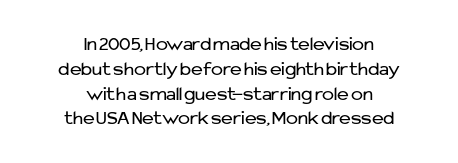
Q: Is the text bold? A: No.
Q: Is the text italic (slanted)? A: No, it is upright.
Q: Is the text underlined? A: No.
Q: How is the paragraph aligned? A: Centered.
Q: Is the spacing between letters normal or unusually wide? A: Normal.
